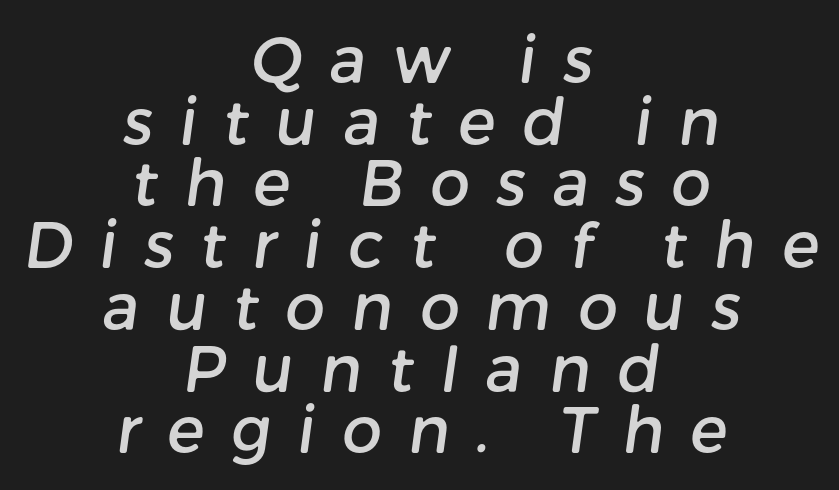
{"serif": "no", "width": "normal", "stroke_contrast": "low", "x_height": "medium", "monospaced": "no", "underline": "no", "align": "center", "line_spacing": "tight", "line_spacing_ratio": 0.98, "letter_spacing": "wide", "letter_spacing_em": 0.42, "glyph_px": 63}
